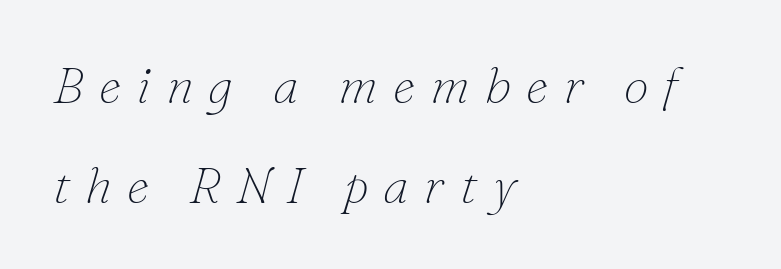
Vertical spacing — loose. The compositor pushed each line to the left boundary. Inter-character spacing is expanded well beyond the font's built-in metrics. Font category for this specimen: serif.
